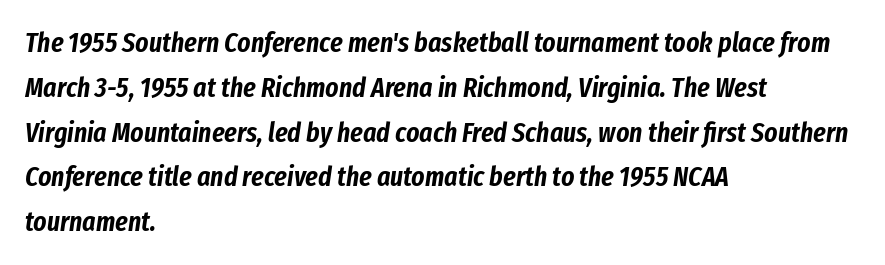
{"italic": "yes", "lean": "right", "slant_degrees": 8, "width": "condensed", "stroke_contrast": "low", "x_height": "medium", "monospaced": "no", "underline": "no", "align": "left", "line_spacing": "normal", "line_spacing_ratio": 1.6, "letter_spacing": "normal", "letter_spacing_em": 0.0, "glyph_px": 28}
